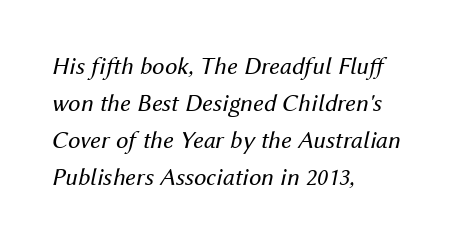
{"italic": "yes", "lean": "right", "slant_degrees": 12, "bold": "no", "underline": "no", "align": "left", "line_spacing": "normal", "line_spacing_ratio": 1.48, "letter_spacing": "normal", "letter_spacing_em": 0.0, "glyph_px": 25}
